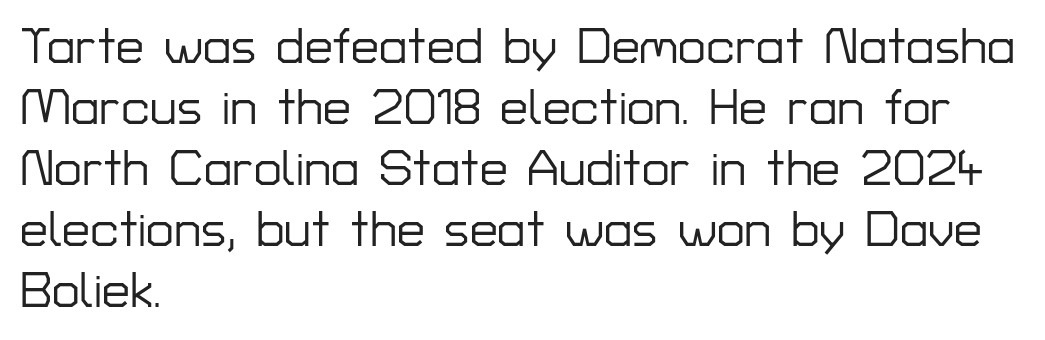
Do the letters lean? They stand straight. Characters follow at the spacing the type designer built in. Clear beneath every line of the passage. Font category for this specimen: sans-serif. If you drew a ruler down the left edge, every line would touch it.
